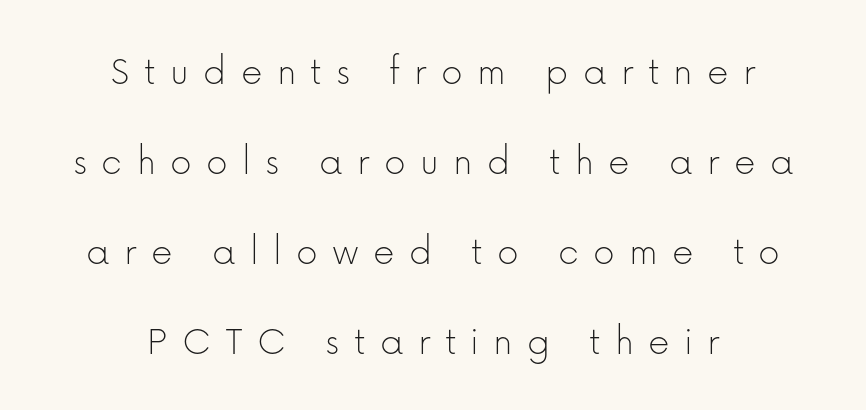
Ink coverage per letter is moderate at most. Style check: upright. The typeface chosen for these lines omits serifs. The passage shown stacks its lines with a broad gap. Alignment: centered.
